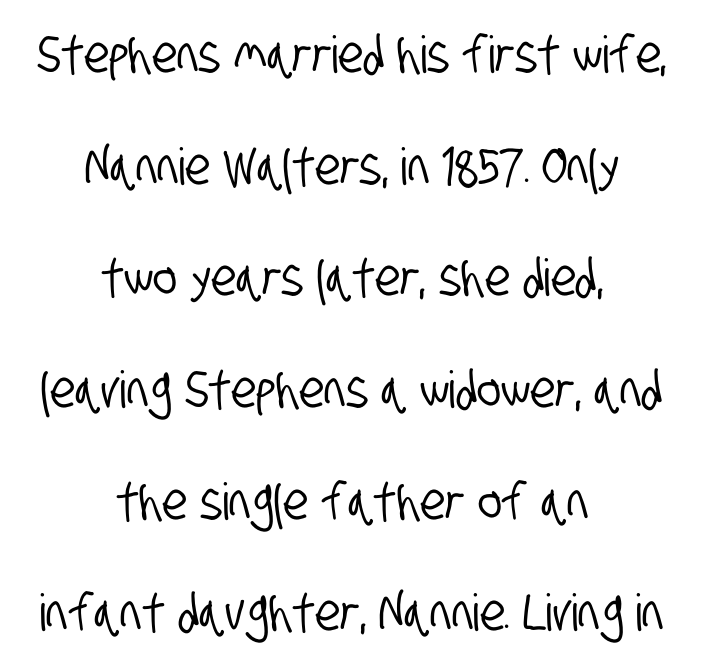
{"serif": "no", "width": "condensed", "stroke_contrast": "low", "x_height": "large", "monospaced": "no", "underline": "no", "align": "center", "line_spacing": "loose", "line_spacing_ratio": 2.19, "letter_spacing": "normal", "letter_spacing_em": 0.0, "glyph_px": 51}
